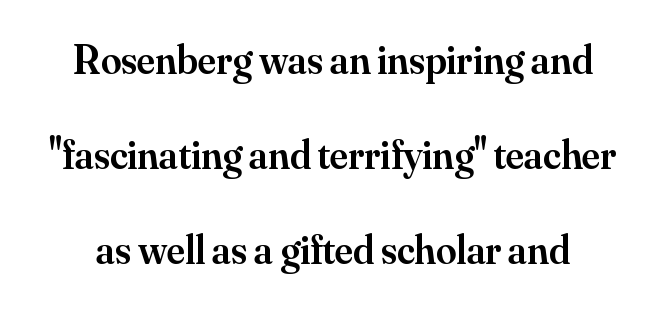
{"serif": "yes", "italic": "no", "bold": "semi", "weight": "semibold", "width": "normal", "stroke_contrast": "medium", "x_height": "small", "monospaced": "no", "underline": "no", "line_spacing": "loose", "line_spacing_ratio": 2.32, "letter_spacing": "normal", "letter_spacing_em": 0.0, "glyph_px": 41}
